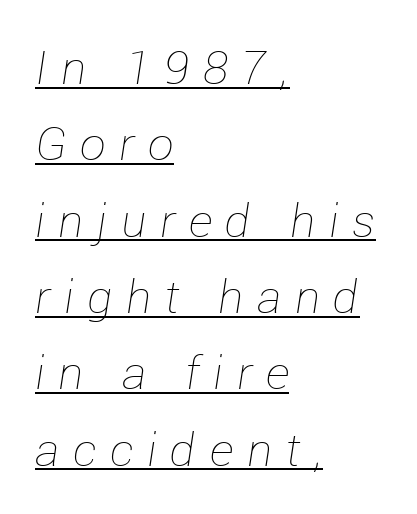
The image shows 46 px thin type, italic (leaning right); set left-aligned, normal line spacing (1.66x), unusually wide letter spacing (+0.3 em), underlined; low stroke contrast and a medium x-height.
